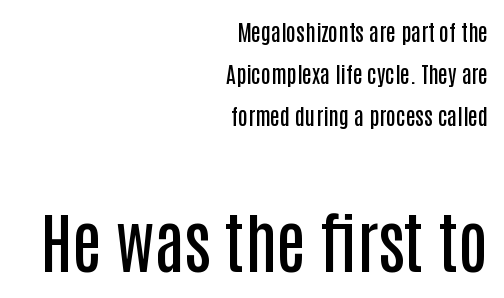
{"serif": "no", "italic": "no", "bold": "semi", "weight": "semibold", "width": "condensed", "stroke_contrast": "low", "x_height": "large", "monospaced": "no", "underline": "no", "align": "right", "line_spacing": "loose", "line_spacing_ratio": 1.91, "letter_spacing": "normal", "letter_spacing_em": 0.0, "larger_block": "second", "size_ratio": 3.0, "glyph_px": 66}
